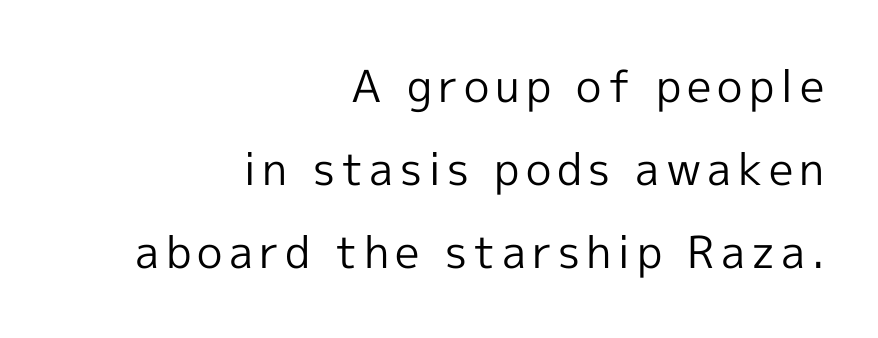
The lines are quadded right. The lettering holds an erect, upright posture throughout. Any mark beneath the type? The region is blank. The face used here is proportionally spaced, like ordinary book or web type. Weight: not bold — regular or lighter.
